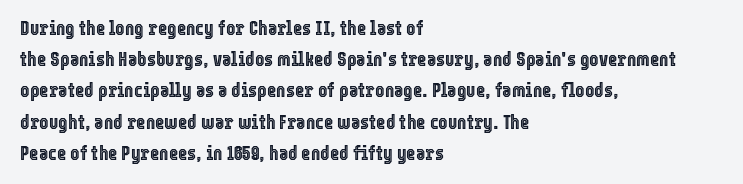
{"italic": "no", "underline": "no", "align": "left", "line_spacing": "normal", "line_spacing_ratio": 1.56, "letter_spacing": "normal", "letter_spacing_em": 0.0, "glyph_px": 20}
